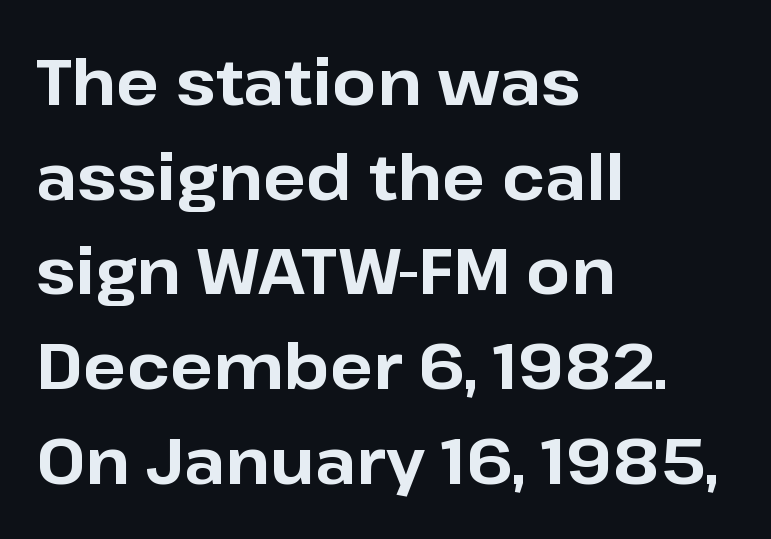
{"serif": "no", "italic": "no", "bold": "yes", "weight": "bold", "width": "normal", "stroke_contrast": "low", "x_height": "medium", "monospaced": "no", "underline": "no", "align": "left", "line_spacing": "normal", "line_spacing_ratio": 1.48, "letter_spacing": "normal", "letter_spacing_em": 0.0, "glyph_px": 64}
